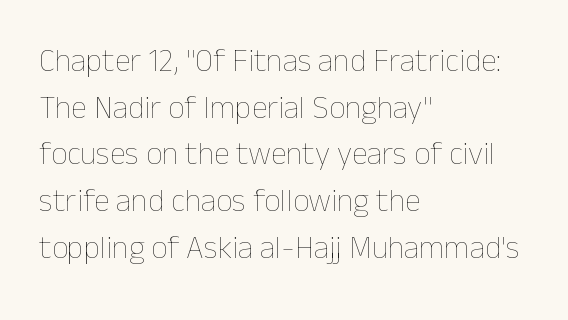
The image shows 32 px thin type, upright; set left-aligned, normal line spacing (1.46x), normal letter spacing, not underlined; low stroke contrast and a medium x-height.
